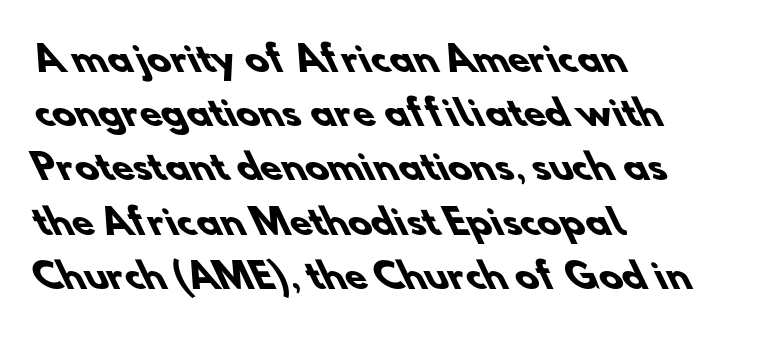
The image shows 35 px heavy sans-serif type; set left-aligned, normal line spacing (1.55x), normal letter spacing, not underlined; low stroke contrast and a small x-height.
